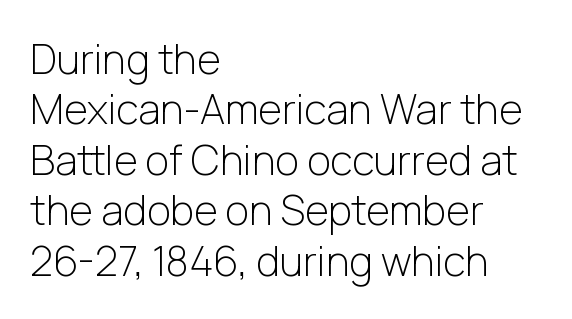
The image shows 41 px light sans-serif type, upright; set left-aligned, line spacing 1.23x, normal letter spacing, not underlined; low stroke contrast and a medium x-height.
